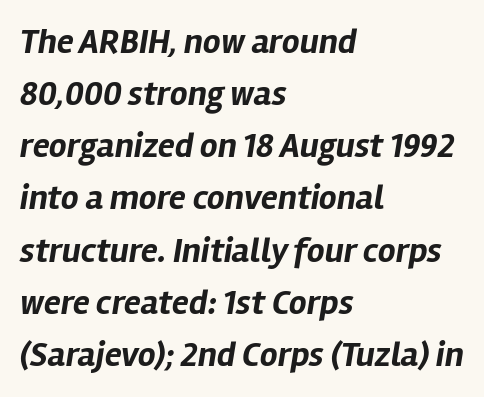
The rendering uses natural spacing where letterforms have individual widths. Looking at the ascenders, they clearly lean. The paragraph shown leans on its left margin. What stands out about the letter spacing? Nothing — it is the standard amount. This is heavy type, rendered in bold. One glance says typical: line gaps are just what's usual.
